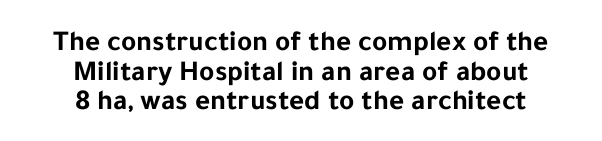
The rendering shows plain stroke endings on the letterforms — a sans-serif design. The gap between lines stays unmarked. Note the varied advance widths — an 'i' is clearly narrower than an 'm'. No italicization has been applied; the sample stays upright.
